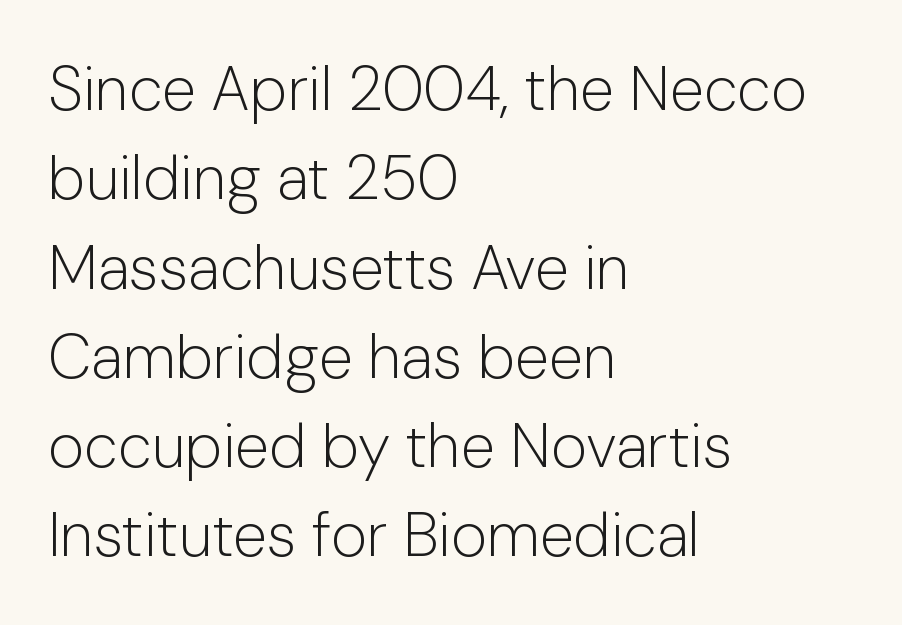
Q: Is the text bold? A: No.
Q: Is the text italic (slanted)? A: No, it is upright.
Q: Is the typeface a serif or a sans-serif typeface? A: Sans-serif.
Q: Is the text underlined? A: No.
Q: How is the paragraph aligned? A: Left-aligned.
Q: Is the spacing between letters normal or unusually wide? A: Normal.
Q: Is the spacing between lines tight, normal or loose? A: Normal.
Q: Width (condensed, normal, or wide)? A: Normal.
Q: Stroke contrast? A: Low.
Q: x-height? A: Medium.
Q: Monospaced? A: No.
